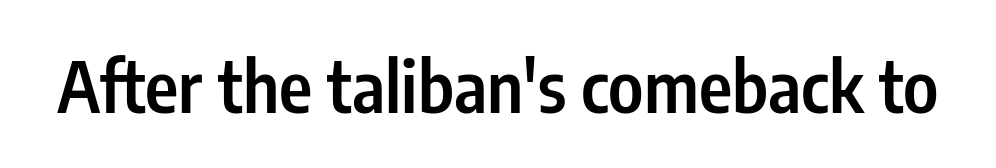
Q: Is the text bold? A: Semi-bold.
Q: Is the text italic (slanted)? A: No, it is upright.
Q: Is the typeface a serif or a sans-serif typeface? A: Sans-serif.
Q: Is the text underlined? A: No.
Q: Is the spacing between letters normal or unusually wide? A: Normal.
Q: Width (condensed, normal, or wide)? A: Condensed.
Q: Stroke contrast? A: Low.
Q: x-height? A: Medium.
Q: Monospaced? A: No.
